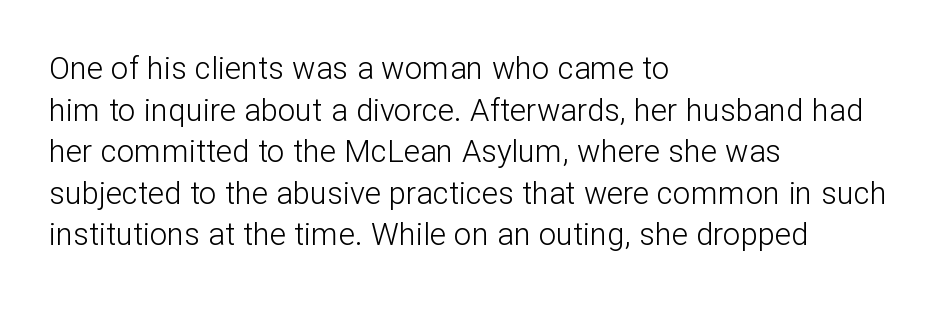
{"serif": "no", "italic": "no", "bold": "no", "weight": "light", "width": "normal", "stroke_contrast": "low", "x_height": "medium", "monospaced": "no", "underline": "no", "align": "left", "line_spacing": "normal", "line_spacing_ratio": 1.34, "letter_spacing": "normal", "letter_spacing_em": 0.0, "glyph_px": 31}
